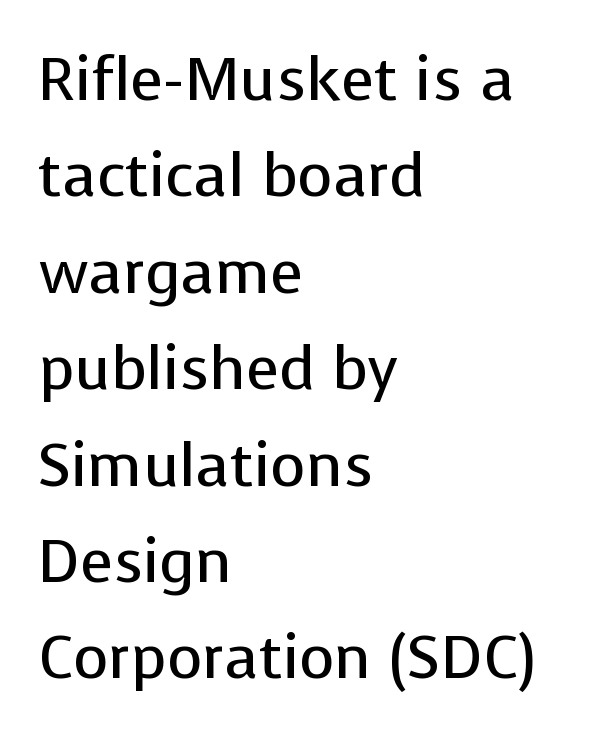
The font's upright variant was chosen for this text. Font category for this specimen: sans-serif. Characters follow at the spacing the type designer built in. Anything drawn beneath the words? Only blank space.
